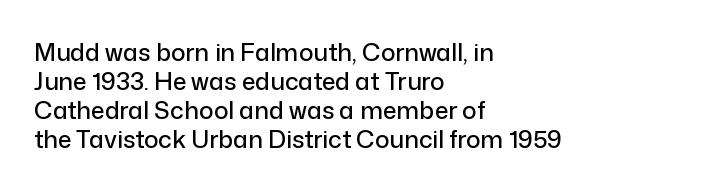
The area under the type is left untouched. Is the block centered? No — it sits flush against the left margin. Default kerning and tracking; the words read as compact shapes. Is there any slant? The stems are plumb.
